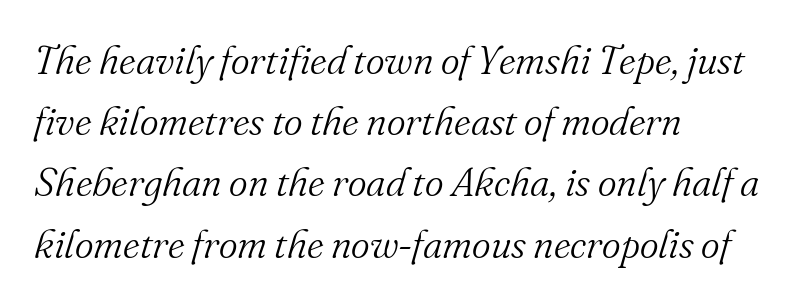
The image shows 40 px light serif type, italic (leaning right); set left-aligned, normal line spacing (1.53x), normal letter spacing, not underlined; medium stroke contrast and a small x-height.
